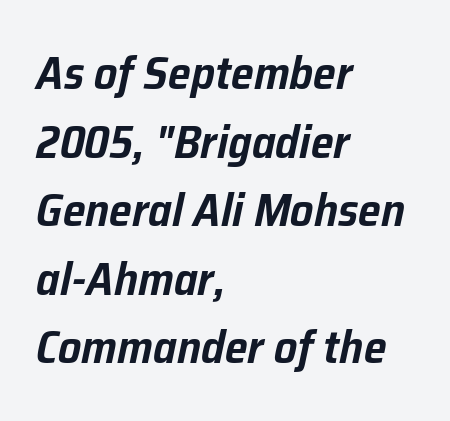
{"italic": "yes", "lean": "right", "slant_degrees": 12, "width": "normal", "stroke_contrast": "low", "x_height": "medium", "monospaced": "no", "underline": "no", "align": "left", "line_spacing": "normal", "line_spacing_ratio": 1.49, "letter_spacing": "normal", "letter_spacing_em": 0.0, "glyph_px": 46}
